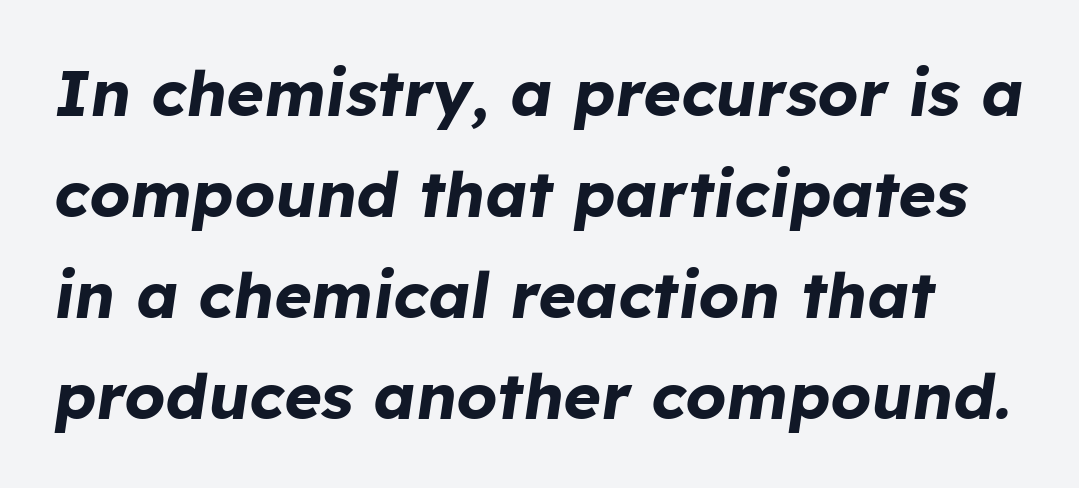
Q: Is the text bold? A: Yes.
Q: Is the text italic (slanted)? A: Yes, it leans right by about 8 degrees.
Q: Is the text underlined? A: No.
Q: Is the spacing between letters normal or unusually wide? A: Normal.
Q: Is the spacing between lines tight, normal or loose? A: Normal.
Q: Width (condensed, normal, or wide)? A: Normal.
Q: Stroke contrast? A: Low.
Q: x-height? A: Medium.
Q: Monospaced? A: No.
